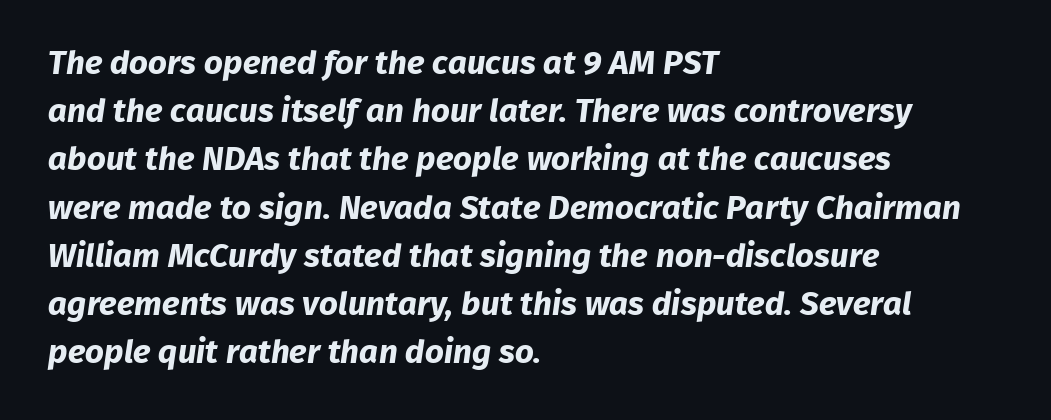
{"serif": "no", "bold": "yes", "weight": "bold", "width": "normal", "stroke_contrast": "low", "x_height": "medium", "monospaced": "no", "underline": "no", "align": "left", "line_spacing": "normal", "line_spacing_ratio": 1.46, "letter_spacing": "normal", "letter_spacing_em": 0.0, "glyph_px": 33}
